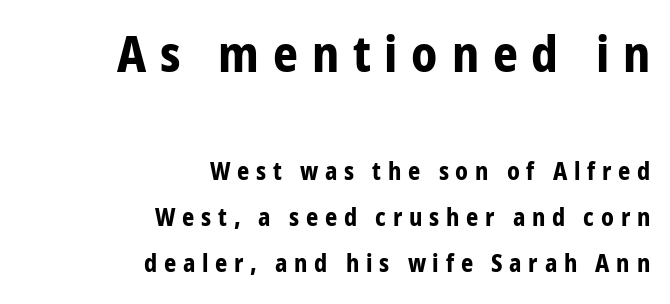
Q: Is the text bold? A: Yes.
Q: Is the text italic (slanted)? A: No, it is upright.
Q: Is the typeface a serif or a sans-serif typeface? A: Sans-serif.
Q: Is the text underlined? A: No.
Q: How is the paragraph aligned? A: Right-aligned.
Q: Is the spacing between letters normal or unusually wide? A: Unusually wide.
Q: Is the spacing between lines tight, normal or loose? A: Loose.
Q: Which block of text is set in a larger size, the first (top) or the second (bottom)? A: The first (top) one.
Q: Width (condensed, normal, or wide)? A: Condensed.
Q: Stroke contrast? A: Low.
Q: x-height? A: Medium.
Q: Monospaced? A: No.
